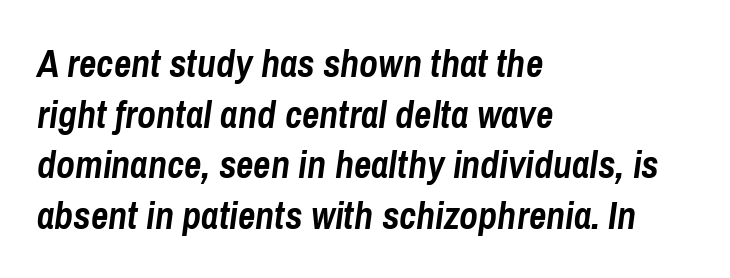
Strong, thick strokes mark this as bold type. These lines are set flush left with a ragged right edge. Proportional: the letters do not fall into vertical columns. Inter-character spacing is left at the font's built-in metrics. The text carries the slant typical of an italic or oblique font.
